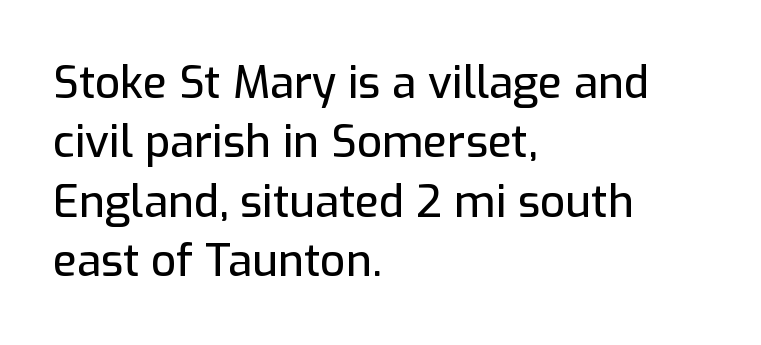
Q: Is the text italic (slanted)? A: No, it is upright.
Q: Is the typeface a serif or a sans-serif typeface? A: Sans-serif.
Q: Is the text underlined? A: No.
Q: How is the paragraph aligned? A: Left-aligned.
Q: Is the spacing between letters normal or unusually wide? A: Normal.
Q: Is the spacing between lines tight, normal or loose? A: Normal.
Q: Width (condensed, normal, or wide)? A: Normal.
Q: Stroke contrast? A: Low.
Q: x-height? A: Medium.
Q: Monospaced? A: No.
